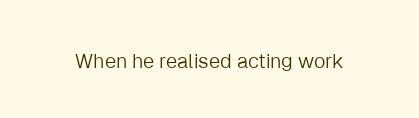
Q: Is the text bold? A: No.
Q: Is the text italic (slanted)? A: No, it is upright.
Q: Is the text underlined? A: No.
Q: Is the spacing between letters normal or unusually wide? A: Normal.
